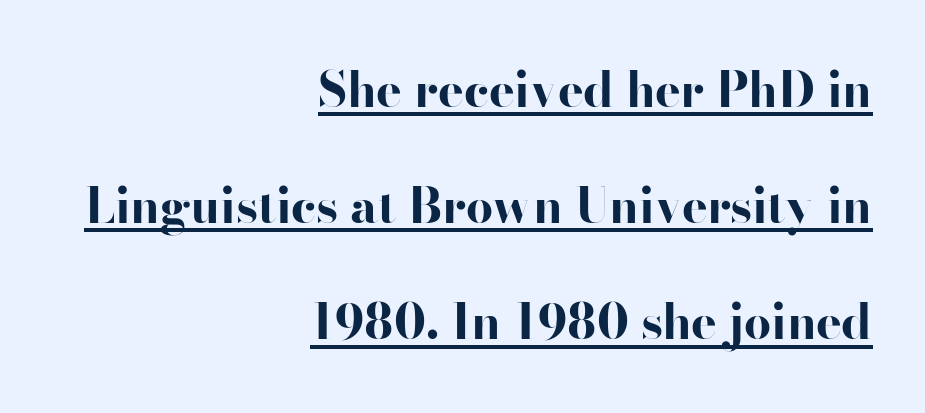
The image shows 48 px bold, wide sans-serif type, upright; set right-aligned, loose line spacing (2.42x), normal letter spacing, underlined; high stroke contrast and a small x-height.
